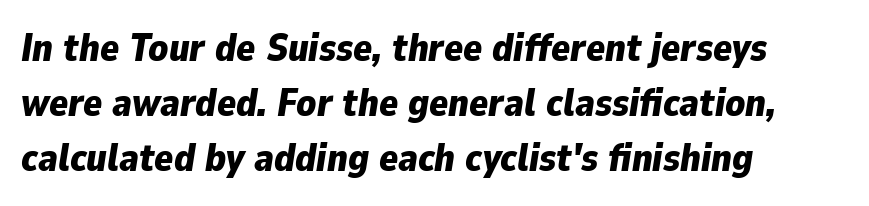
Does the lettering tilt? It does — this is italic. Evenly set lines give the paragraph a standard silhouette. Each line starts at the same left margin while the right side varies. Has an underline been added? It has not.
